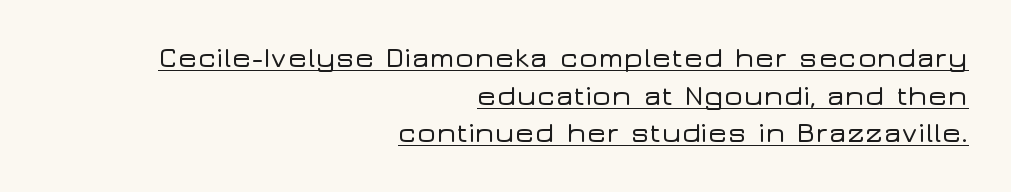
Q: Is the text italic (slanted)? A: No, it is upright.
Q: Is the typeface a serif or a sans-serif typeface? A: Sans-serif.
Q: Is the text underlined? A: Yes.
Q: How is the paragraph aligned? A: Right-aligned.
Q: Is the spacing between letters normal or unusually wide? A: Normal.
Q: Is the spacing between lines tight, normal or loose? A: Normal.
Q: Width (condensed, normal, or wide)? A: Wide.
Q: Stroke contrast? A: Low.
Q: x-height? A: Medium.
Q: Monospaced? A: No.
